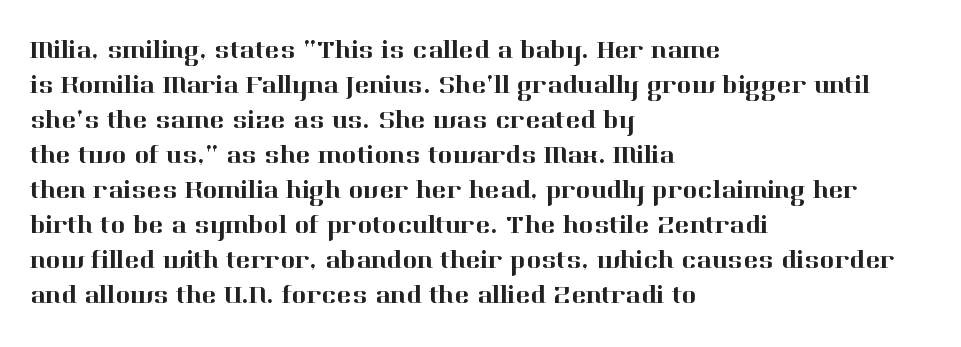
The rendering uses a moderate line-height, typical for paragraphs. A typesetter would call this zero additional tracking. Teacher's note: observe the even left margin — that is flush-left alignment. The string is rendered with underlining switched off. Posture: straight, roman, zero tilt.
